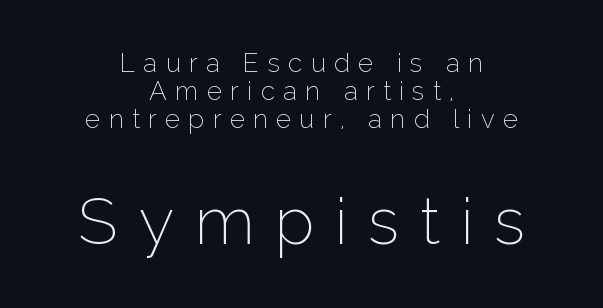
The image shows 65 px thin sans-serif type, upright; set centered, tight line spacing (1.07x), unusually wide letter spacing (+0.32 em), not underlined; the second (bottom) block is 2.5x larger; low stroke contrast and a medium x-height.
